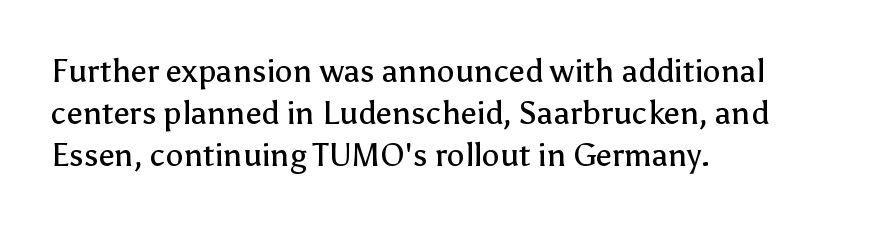
Stroke thickness stays within the range of a standard reading face or lighter. The lines are quadded left. Note the varied advance widths — an 'i' is clearly narrower than an 'm'. A clean baseline with only descenders dipping below it.
